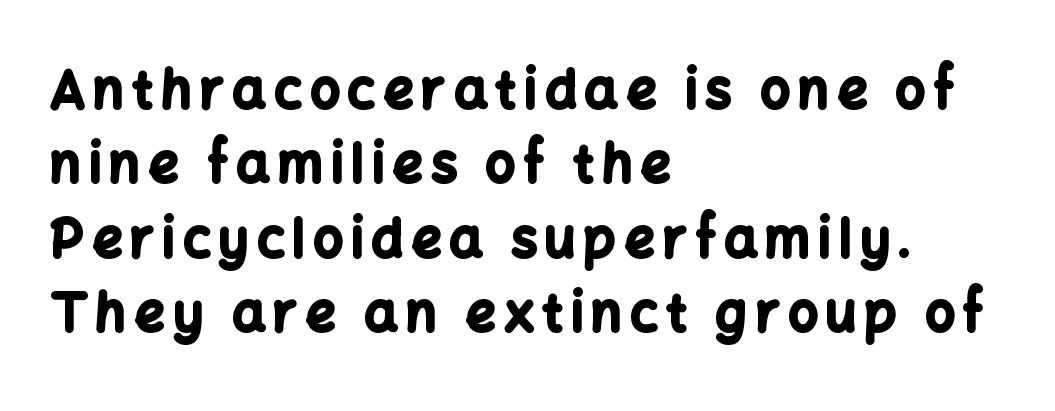
Each glyph is drawn with heavy, bold strokes. The passage shown is typeset with a sans-serif family. Italic: no, the glyphs are upright roman. A normal amount of white space separates one row of letters from the next. The text block is weighted toward the left margin, trailing off unevenly rightward.
